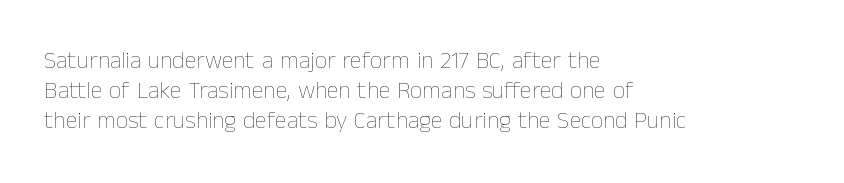
If you drew a line through each stem, it would be perfectly vertical. Tracking value appears to be zero — textbook default spacing. The rag falls on the right side of this text block. The face looks like a standard text weight, possibly lighter. The string is rendered with underlining switched off.
